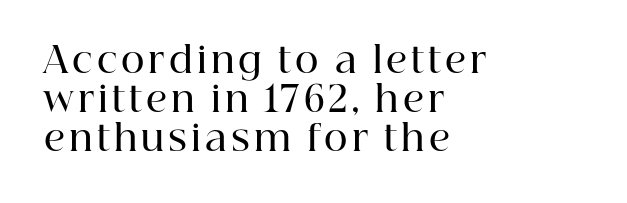
The image shows 36 px semibold serif type, upright; set left-aligned, tight line spacing (1.08x), not underlined; high stroke contrast and a medium x-height.
